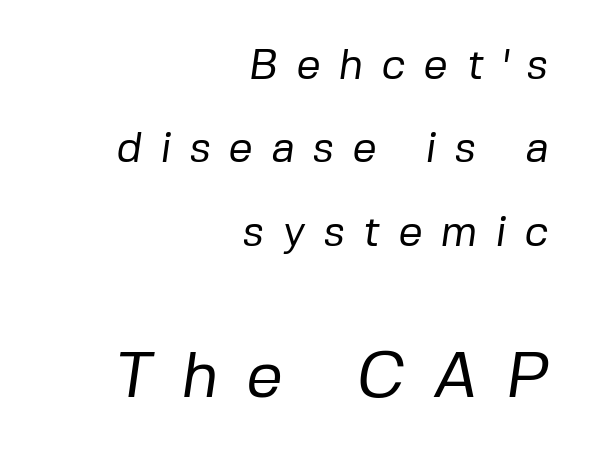
Q: Is the text bold? A: No.
Q: Is the typeface a serif or a sans-serif typeface? A: Sans-serif.
Q: Is the text underlined? A: No.
Q: How is the paragraph aligned? A: Right-aligned.
Q: Is the spacing between letters normal or unusually wide? A: Unusually wide.
Q: Is the spacing between lines tight, normal or loose? A: Loose.
Q: Which block of text is set in a larger size, the first (top) or the second (bottom)? A: The second (bottom) one.
Q: Width (condensed, normal, or wide)? A: Normal.
Q: Stroke contrast? A: Low.
Q: x-height? A: Medium.
Q: Monospaced? A: No.
